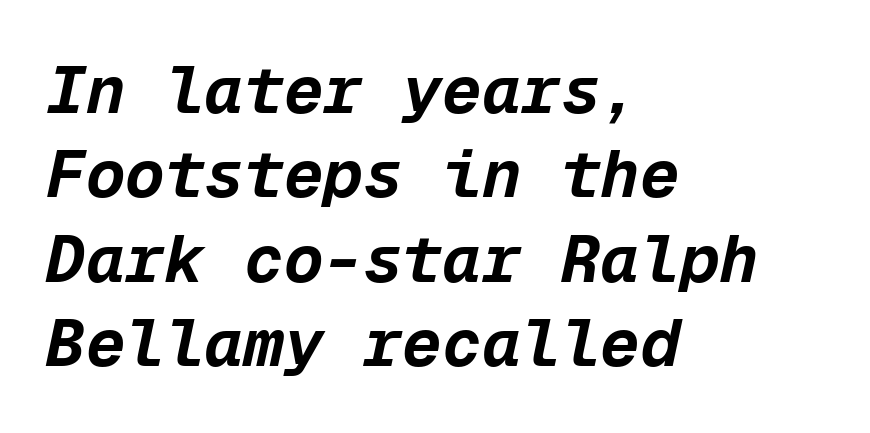
The image shows 66 px bold type, italic (leaning right), monospaced; set left-aligned, normal line spacing (1.28x), normal letter spacing, not underlined; low stroke contrast and a medium x-height.
